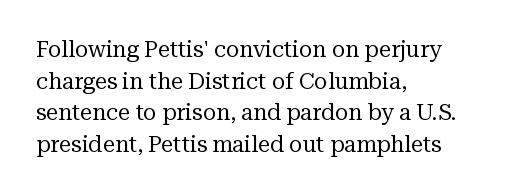
Q: Is the text bold? A: No.
Q: Is the text italic (slanted)? A: No, it is upright.
Q: Is the text underlined? A: No.
Q: How is the paragraph aligned? A: Left-aligned.
Q: Is the spacing between letters normal or unusually wide? A: Normal.
Q: Is the spacing between lines tight, normal or loose? A: Normal.
